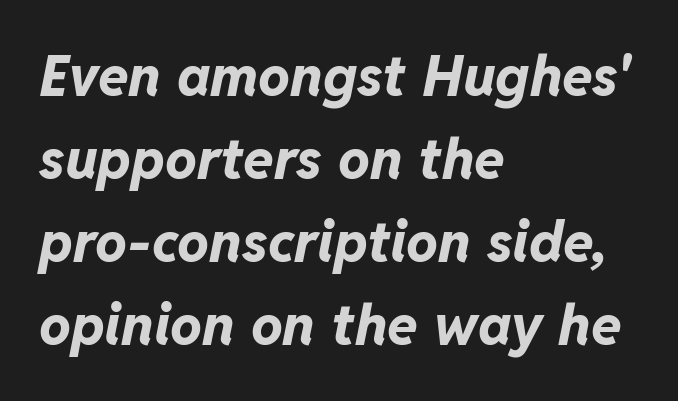
The image shows 56 px bold type, italic (leaning right); set left-aligned, normal line spacing (1.48x), normal letter spacing, not underlined; low stroke contrast and a medium x-height.
